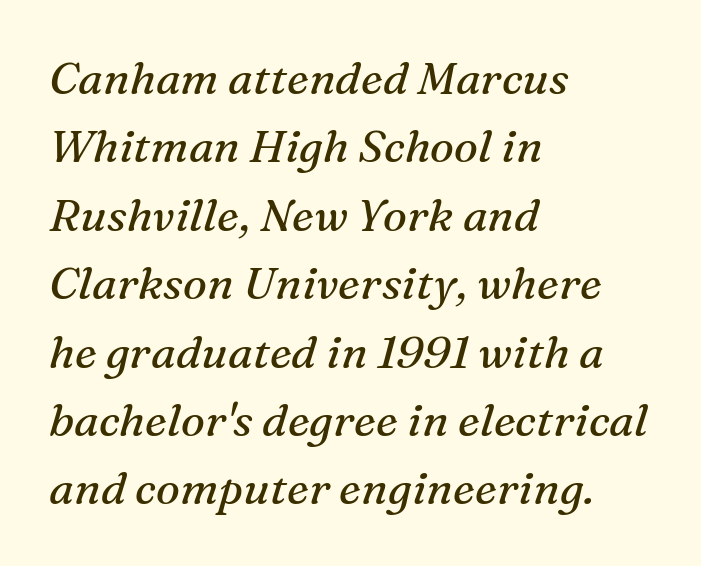
{"serif": "yes", "italic": "yes", "lean": "right", "slant_degrees": 16, "bold": "no", "weight": "regular", "width": "normal", "stroke_contrast": "medium", "x_height": "medium", "monospaced": "no", "underline": "no", "align": "left", "line_spacing": "normal", "line_spacing_ratio": 1.52, "letter_spacing": "normal", "letter_spacing_em": 0.0, "glyph_px": 45}
